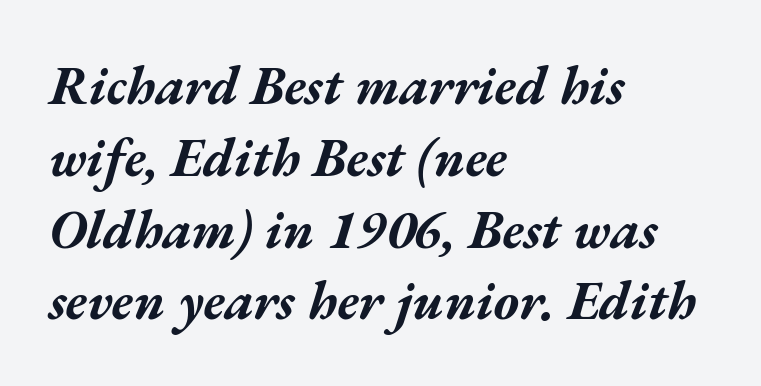
Q: Is the text bold? A: Yes.
Q: Is the text italic (slanted)? A: Yes, it leans right by about 17 degrees.
Q: Is the text underlined? A: No.
Q: How is the paragraph aligned? A: Left-aligned.
Q: Is the spacing between letters normal or unusually wide? A: Normal.
Q: Is the spacing between lines tight, normal or loose? A: Normal.
Q: Width (condensed, normal, or wide)? A: Wide.
Q: Stroke contrast? A: Medium.
Q: x-height? A: Medium.
Q: Monospaced? A: No.
